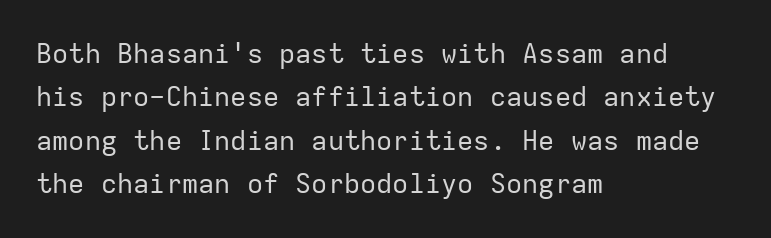
The image shows 27 px text type, upright; set left-aligned, normal line spacing (1.61x), normal letter spacing, not underlined.
